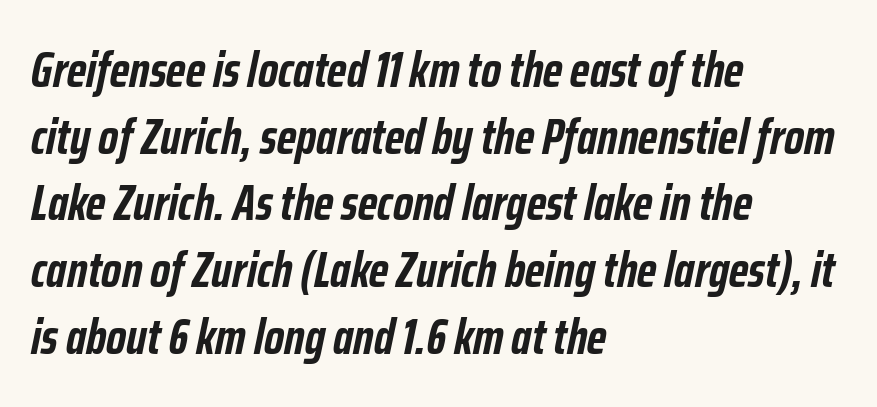
Q: Is the text bold? A: Yes.
Q: Is the text italic (slanted)? A: Yes, it leans right by about 12 degrees.
Q: Is the text underlined? A: No.
Q: How is the paragraph aligned? A: Left-aligned.
Q: Is the spacing between letters normal or unusually wide? A: Normal.
Q: Is the spacing between lines tight, normal or loose? A: Normal.
Q: Width (condensed, normal, or wide)? A: Condensed.
Q: Stroke contrast? A: Low.
Q: x-height? A: Medium.
Q: Monospaced? A: No.
